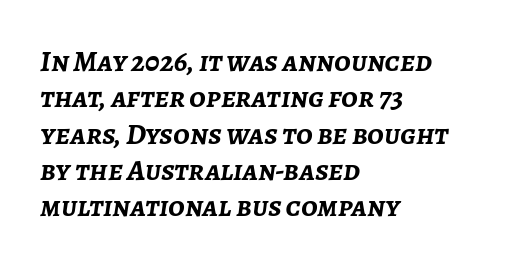
The image shows 30 px semibold type, italic (leaning right); set left-aligned, line spacing 1.21x, normal letter spacing, not underlined; low stroke contrast and a medium x-height.
